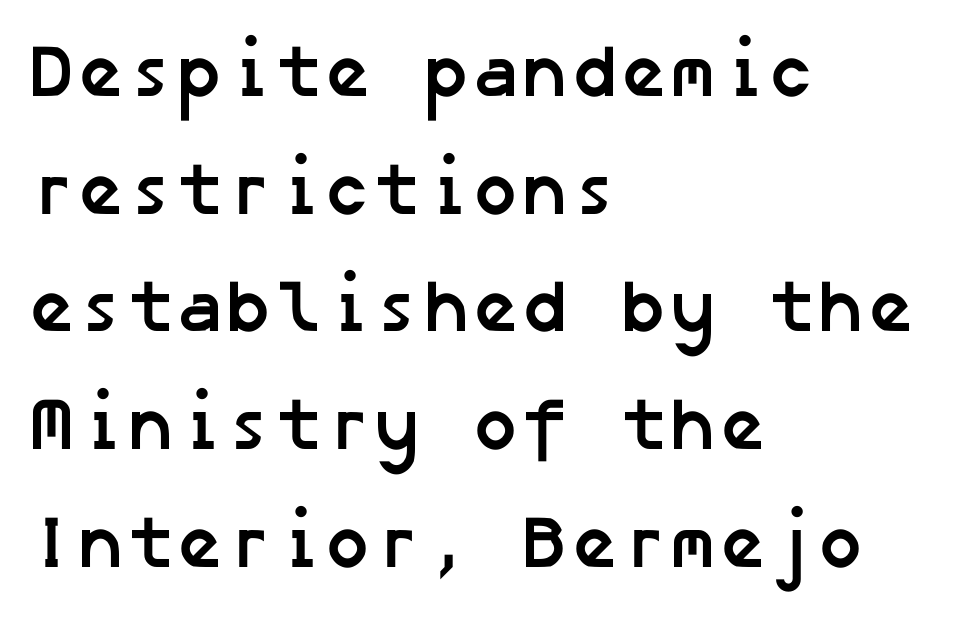
Successive baselines arrive at the customary interval. Letter spacing: default. I'd describe the lettering as bold — thick and assertive. Check the space under the baseline: it is left empty. The typeface chosen for these lines omits serifs.
